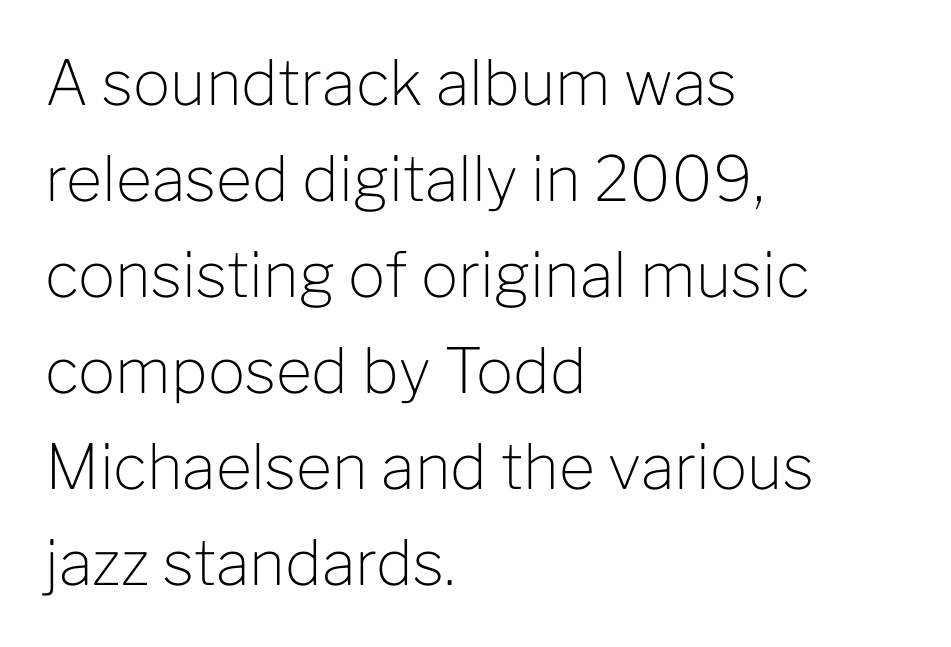
The image shows 62 px light sans-serif type, upright; set left-aligned, normal line spacing (1.55x), normal letter spacing, not underlined; low stroke contrast and a medium x-height.
